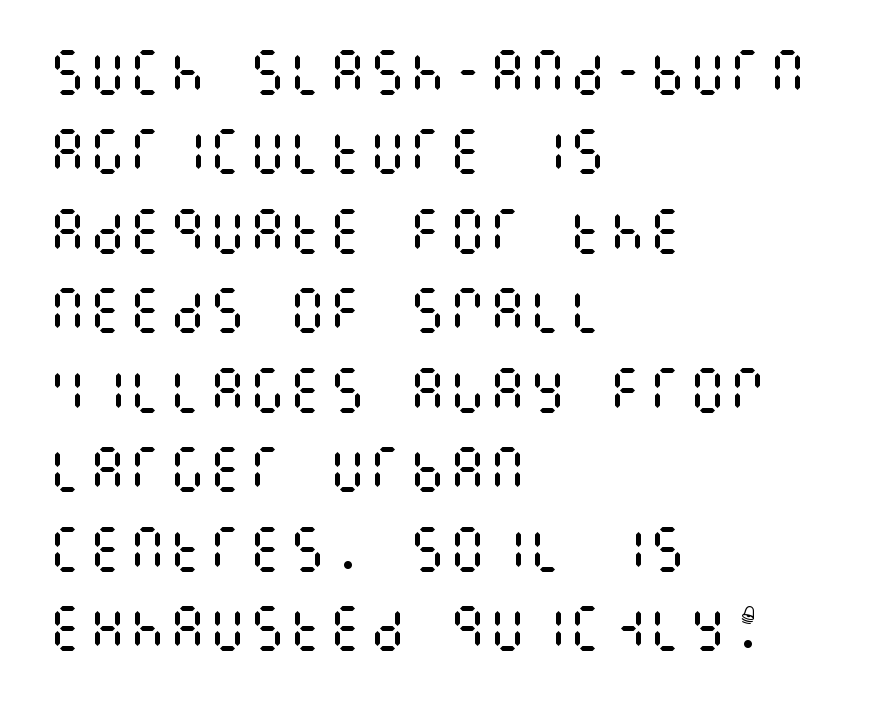
{"italic": "no", "bold": "no", "weight": "regular", "width": "condensed", "stroke_contrast": "medium", "x_height": "large", "underline": "no", "align": "left", "line_spacing": "normal", "line_spacing_ratio": 1.59, "letter_spacing": "normal", "letter_spacing_em": 0.0, "glyph_px": 50}
